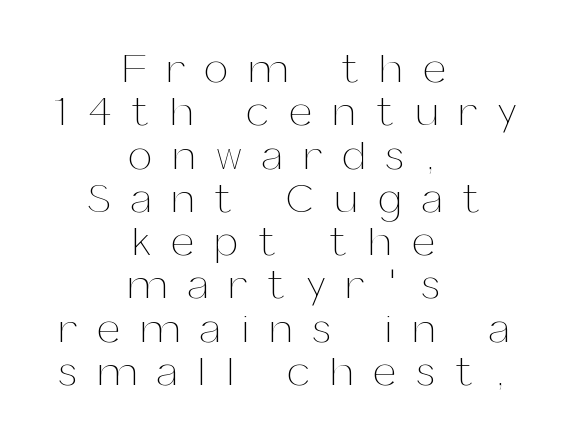
Q: Is the text bold? A: No.
Q: Is the text italic (slanted)? A: No, it is upright.
Q: Is the text underlined? A: No.
Q: How is the paragraph aligned? A: Centered.
Q: Is the spacing between letters normal or unusually wide? A: Unusually wide.
Q: Is the spacing between lines tight, normal or loose? A: Tight.
Q: Width (condensed, normal, or wide)? A: Normal.
Q: Stroke contrast? A: Medium.
Q: x-height? A: Medium.
Q: Monospaced? A: No.
